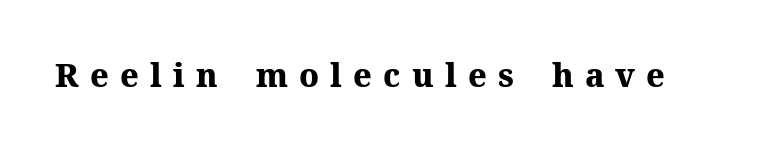
Q: Is the text bold? A: Yes.
Q: Is the text italic (slanted)? A: No, it is upright.
Q: Is the typeface a serif or a sans-serif typeface? A: Serif.
Q: Is the text underlined? A: No.
Q: Is the spacing between letters normal or unusually wide? A: Unusually wide.
Q: Width (condensed, normal, or wide)? A: Normal.
Q: Stroke contrast? A: Medium.
Q: x-height? A: Medium.
Q: Monospaced? A: No.
